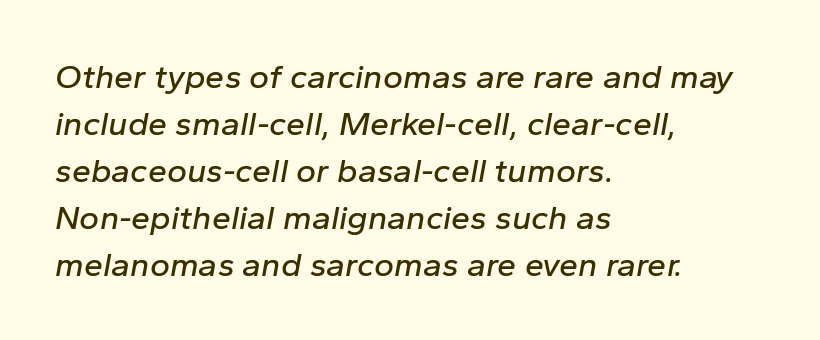
{"italic": "yes", "lean": "right", "slant_degrees": 10, "width": "normal", "stroke_contrast": "low", "x_height": "medium", "monospaced": "no", "underline": "no", "align": "left", "line_spacing": "normal", "line_spacing_ratio": 1.38, "letter_spacing": "normal", "letter_spacing_em": 0.0, "glyph_px": 34}
